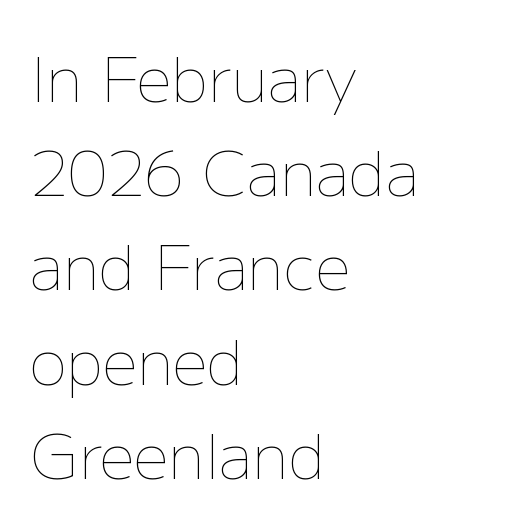
Q: Is the text bold? A: No.
Q: Is the text italic (slanted)? A: No, it is upright.
Q: Is the text underlined? A: No.
Q: How is the paragraph aligned? A: Left-aligned.
Q: Is the spacing between letters normal or unusually wide? A: Normal.
Q: Is the spacing between lines tight, normal or loose? A: Normal.
Q: Width (condensed, normal, or wide)? A: Normal.
Q: Stroke contrast? A: Low.
Q: x-height? A: Medium.
Q: Monospaced? A: No.
